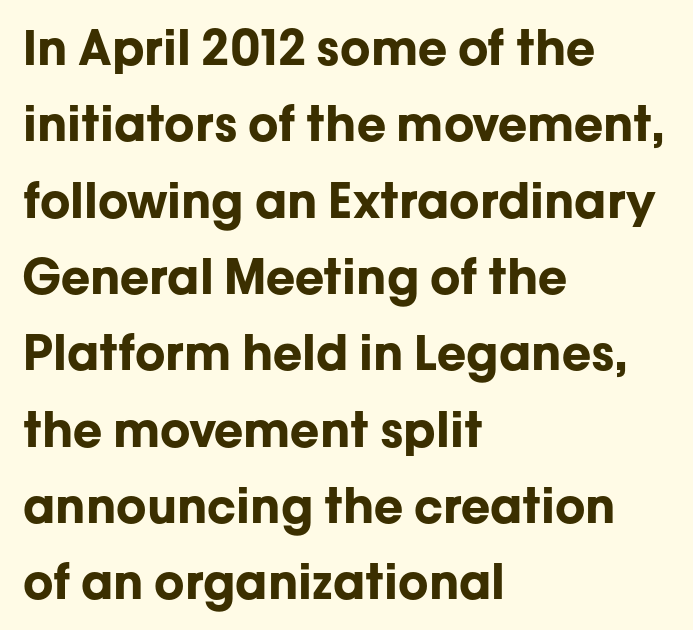
{"serif": "no", "italic": "no", "bold": "yes", "weight": "bold", "width": "normal", "stroke_contrast": "low", "x_height": "medium", "monospaced": "no", "underline": "no", "align": "left", "line_spacing": "normal", "line_spacing_ratio": 1.59, "letter_spacing": "normal", "letter_spacing_em": 0.0, "glyph_px": 48}
